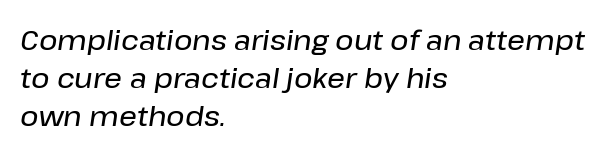
{"italic": "yes", "lean": "right", "slant_degrees": 8, "width": "normal", "stroke_contrast": "low", "x_height": "medium", "monospaced": "no", "underline": "no", "align": "left", "line_spacing": "normal", "line_spacing_ratio": 1.36, "letter_spacing": "normal", "letter_spacing_em": 0.0, "glyph_px": 28}
